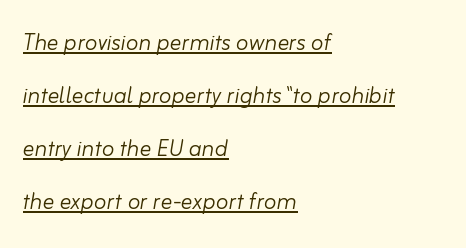
The image shows 29 px light type, italic (leaning right); set left-aligned, line spacing 1.83x, normal letter spacing, underlined; low stroke contrast and a small x-height.
